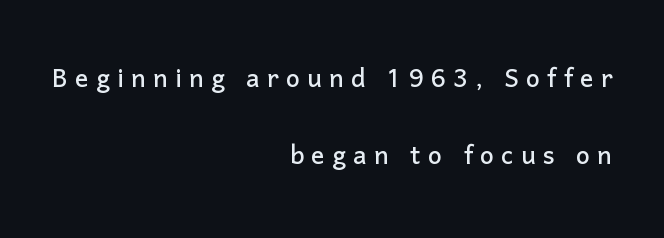
The image shows 33 px sans-serif type, upright; set right-aligned, loose line spacing (2.32x), unusually wide letter spacing (+0.22 em), not underlined; low stroke contrast and a medium x-height.
